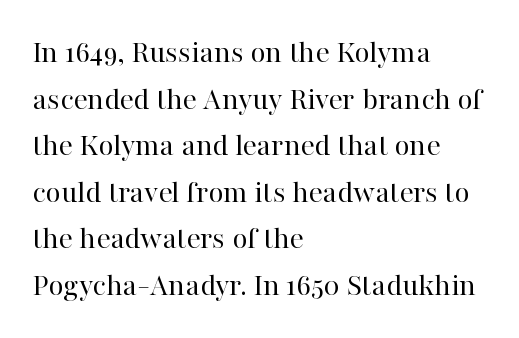
The image shows 33 px regular-weight serif type, upright; set left-aligned, normal line spacing (1.41x), normal letter spacing, not underlined; high stroke contrast and a medium x-height.
